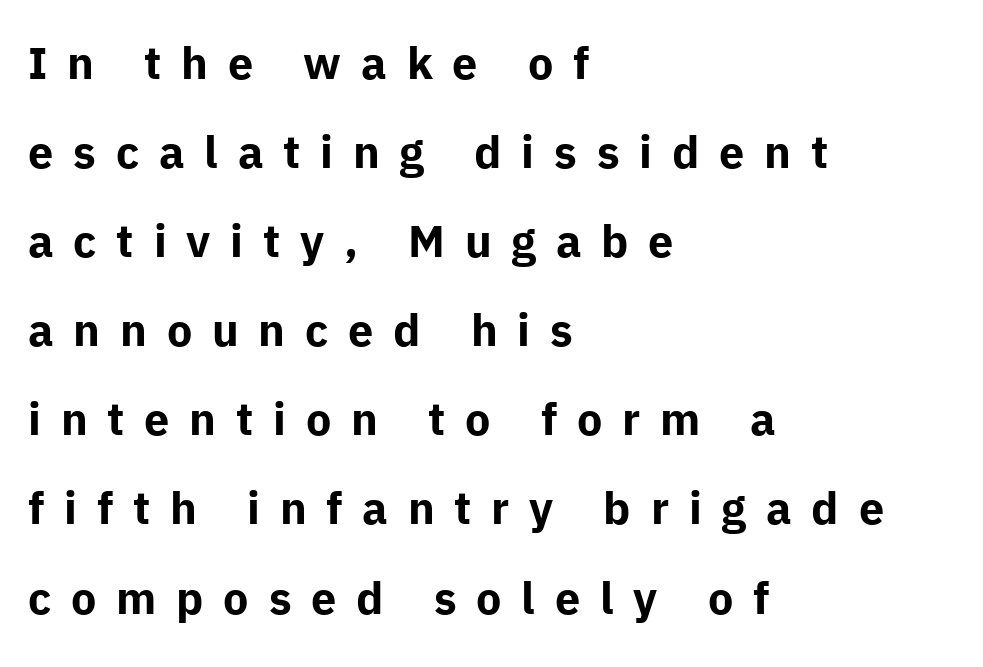
Q: Is the text bold? A: Yes.
Q: Is the text italic (slanted)? A: No, it is upright.
Q: Is the typeface a serif or a sans-serif typeface? A: Sans-serif.
Q: Is the text underlined? A: No.
Q: How is the paragraph aligned? A: Left-aligned.
Q: Is the spacing between letters normal or unusually wide? A: Unusually wide.
Q: Is the spacing between lines tight, normal or loose? A: Loose.
Q: Width (condensed, normal, or wide)? A: Normal.
Q: Stroke contrast? A: Low.
Q: x-height? A: Medium.
Q: Monospaced? A: No.
